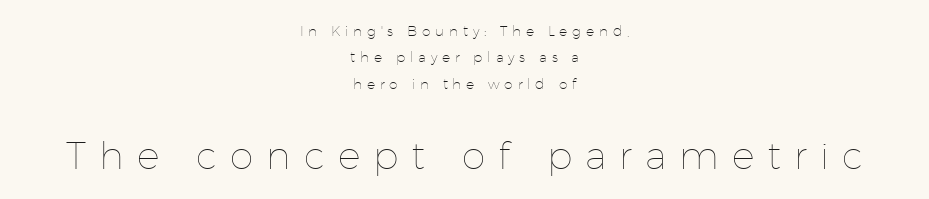
Q: Is the text bold? A: No.
Q: Is the text italic (slanted)? A: No, it is upright.
Q: Is the text underlined? A: No.
Q: How is the paragraph aligned? A: Centered.
Q: Is the spacing between letters normal or unusually wide? A: Unusually wide.
Q: Which block of text is set in a larger size, the first (top) or the second (bottom)? A: The second (bottom) one.
Q: Width (condensed, normal, or wide)? A: Normal.
Q: Stroke contrast? A: Low.
Q: x-height? A: Medium.
Q: Monospaced? A: No.
